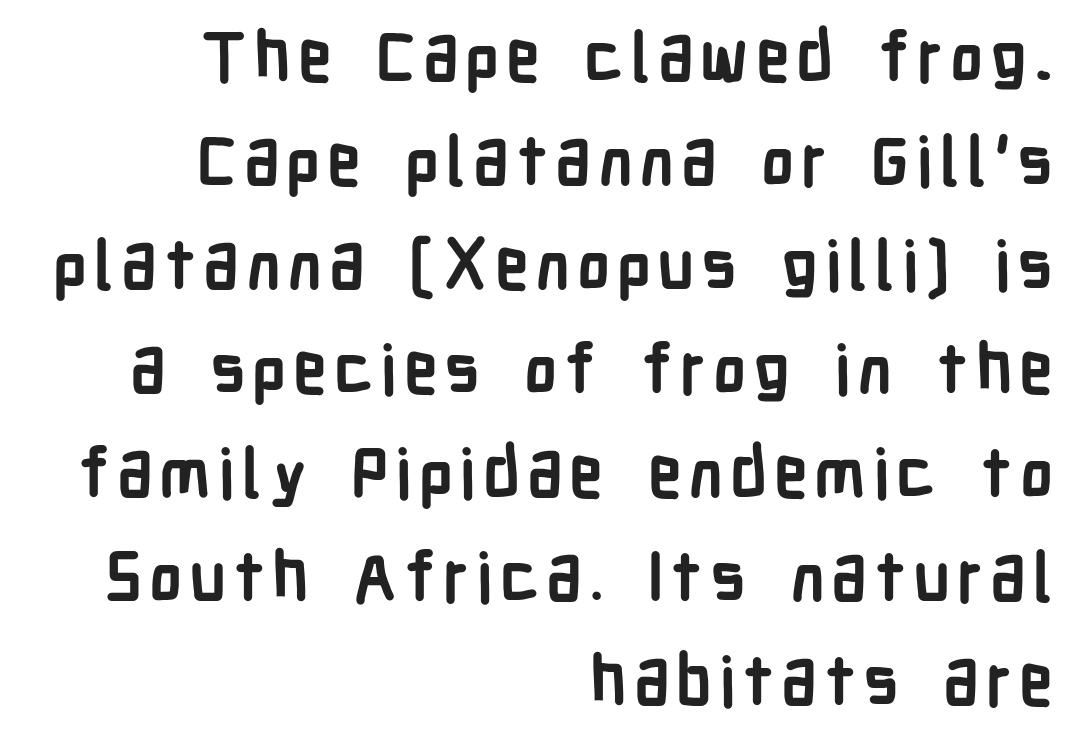
Each glyph is drawn with heavy, bold strokes. Underlining? Definitely not there. A typesetter would call this proportional, since set widths differ per character. Line spacing here is normal. Each letter's strokes conclude bluntly, with no projecting serifs. Which margin do the lines hug? The right one — the left edge is uneven.
